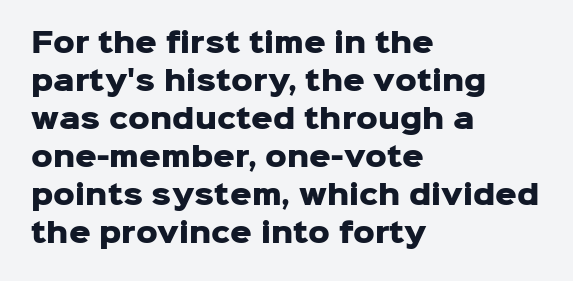
The image shows 27 px bold type, upright; set left-aligned, normal line spacing (1.41x), normal letter spacing, not underlined.
